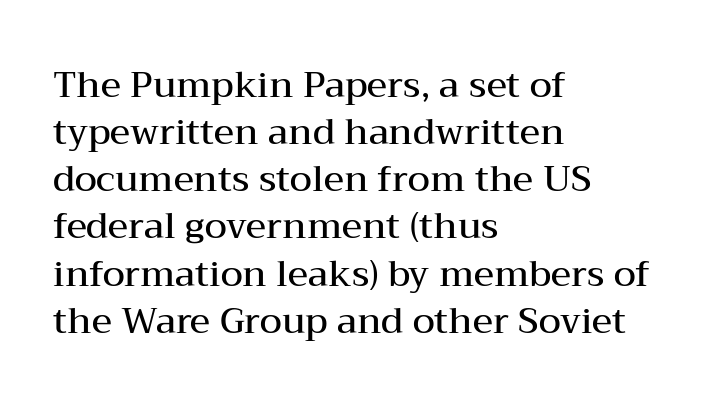
The image shows 36 px semibold, wide serif type, upright; set left-aligned, normal line spacing (1.31x), normal letter spacing, not underlined; medium stroke contrast and a medium x-height.
